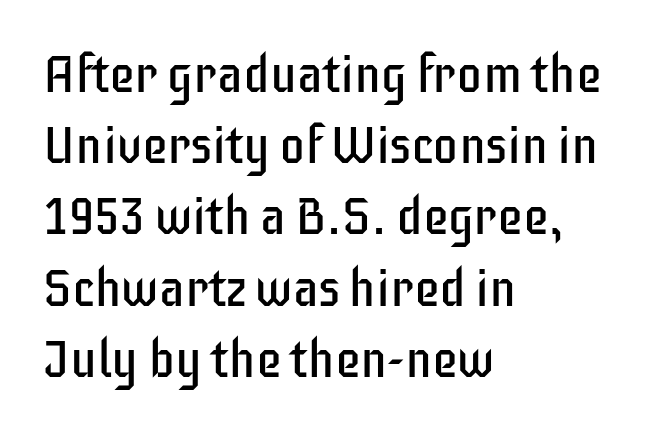
The letters stand upright; this is a roman face. Each letter's strokes conclude bluntly, with no projecting serifs. The rendering keeps characters at their native spacing. Here the designer chose a conventional face with non-uniform glyph widths. Stem width sits at or under what a default text font uses. Typeset ragged right — the left edge is the straight one.
